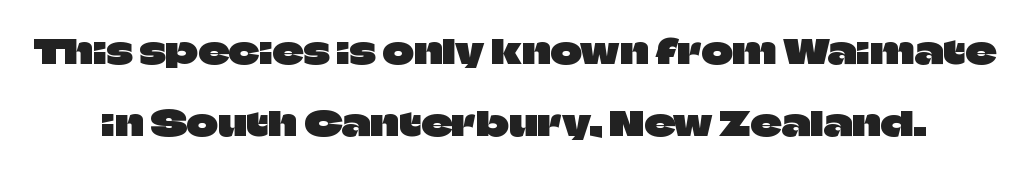
The image shows 34 px sans-serif type, upright; set loose line spacing (2.12x), normal letter spacing, not underlined; low stroke contrast and a large x-height.
